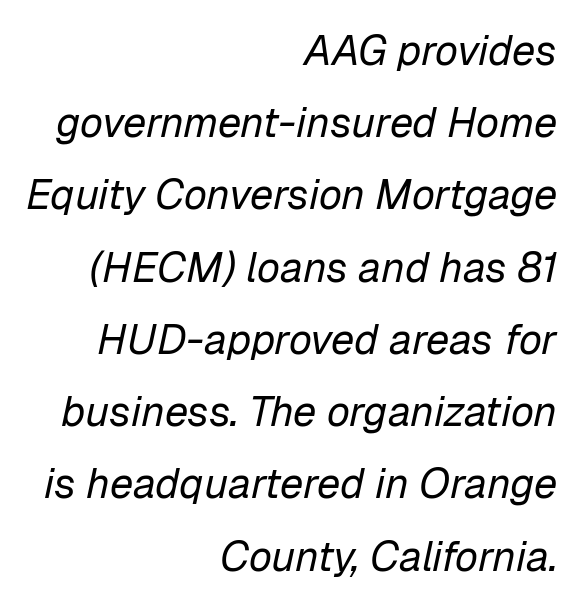
Q: Is the text bold? A: No.
Q: Is the text italic (slanted)? A: Yes, it leans right by about 12 degrees.
Q: Is the text underlined? A: No.
Q: How is the paragraph aligned? A: Right-aligned.
Q: Is the spacing between letters normal or unusually wide? A: Normal.
Q: Width (condensed, normal, or wide)? A: Normal.
Q: Stroke contrast? A: Low.
Q: x-height? A: Medium.
Q: Monospaced? A: No.
